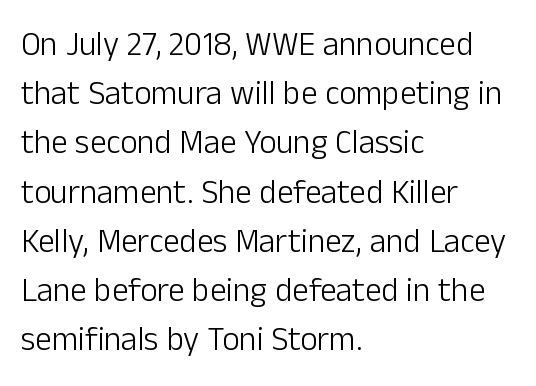
Q: Is the text bold? A: No.
Q: Is the text italic (slanted)? A: No, it is upright.
Q: Is the typeface a serif or a sans-serif typeface? A: Sans-serif.
Q: Is the text underlined? A: No.
Q: How is the paragraph aligned? A: Left-aligned.
Q: Is the spacing between letters normal or unusually wide? A: Normal.
Q: Is the spacing between lines tight, normal or loose? A: Normal.
Q: Width (condensed, normal, or wide)? A: Normal.
Q: Stroke contrast? A: Low.
Q: x-height? A: Medium.
Q: Monospaced? A: No.
